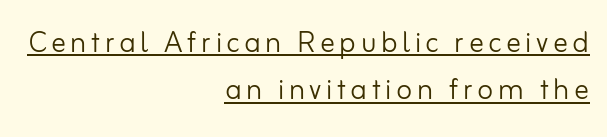
The passage shown is typed in a proportional face where columns would drift. One glance says typical: line gaps are just what's usual. What kind of face is this? One without serifs — a sans. Every stem runs plumb, perpendicular to the baseline.
